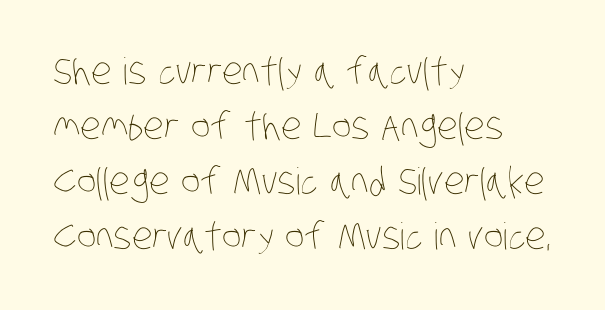
{"bold": "no", "weight": "thin", "width": "condensed", "stroke_contrast": "low", "x_height": "large", "monospaced": "no", "underline": "no", "align": "left", "line_spacing": "normal", "line_spacing_ratio": 1.49, "letter_spacing": "normal", "letter_spacing_em": 0.0, "glyph_px": 37}
